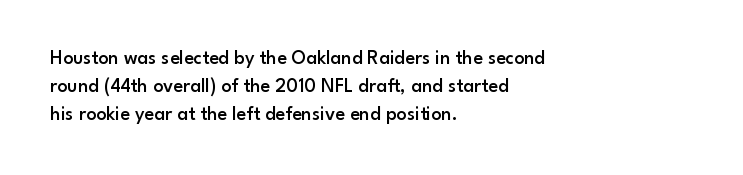
Q: Is the text bold? A: Semi-bold.
Q: Is the text italic (slanted)? A: No, it is upright.
Q: Is the text underlined? A: No.
Q: How is the paragraph aligned? A: Left-aligned.
Q: Is the spacing between letters normal or unusually wide? A: Normal.
Q: Is the spacing between lines tight, normal or loose? A: Normal.
